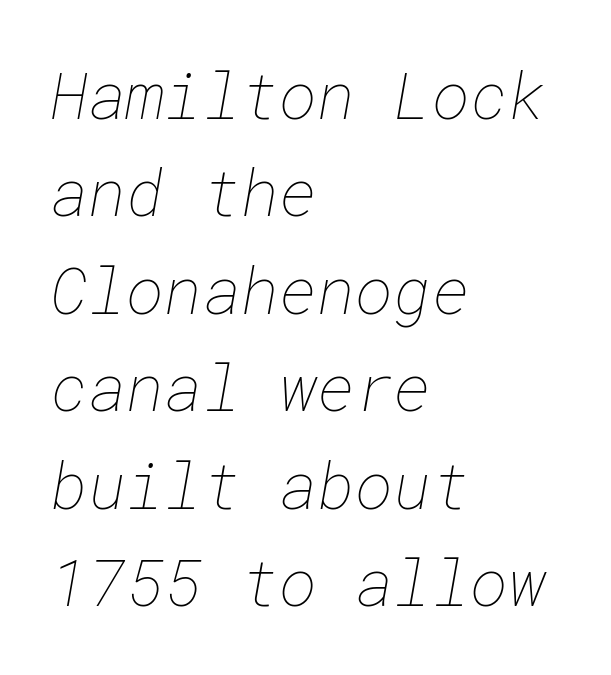
The words here are not underlined. Each line starts at the same left margin while the right side varies. Honestly, the letter spacing is just normal — you wouldn't notice it. The letterforms sit at book weight or below. Is there much room between lines? A standard amount, neither cramped nor airy.
